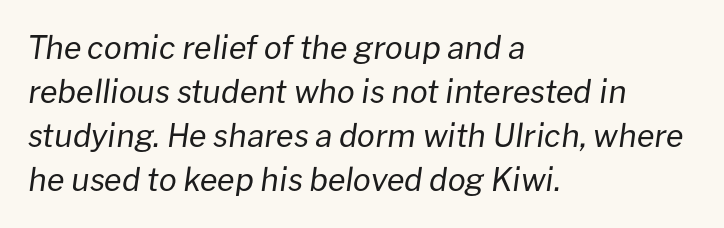
The image shows 32 px regular-weight type, italic (leaning right); set left-aligned, normal line spacing (1.38x), normal letter spacing, not underlined; low stroke contrast and a medium x-height.
